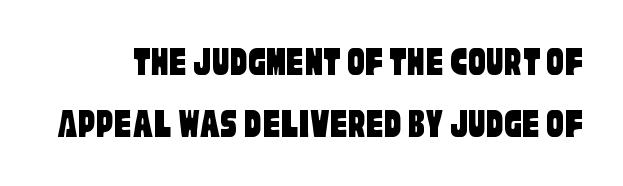
The passage shown is not underscored anywhere. Think of a printed novel: that variable character pitch is what you see here. How would I describe the line gaps? Plain and ordinary. The type family on display is of the sans-serif kind.
